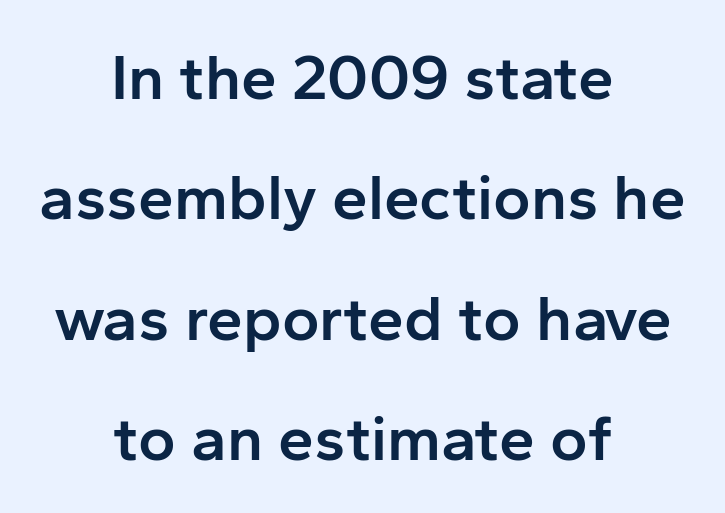
{"serif": "no", "italic": "no", "bold": "semi", "weight": "semibold", "width": "normal", "stroke_contrast": "low", "x_height": "medium", "monospaced": "no", "underline": "no", "align": "center", "line_spacing_ratio": 1.88, "letter_spacing": "normal", "letter_spacing_em": 0.0, "glyph_px": 64}
